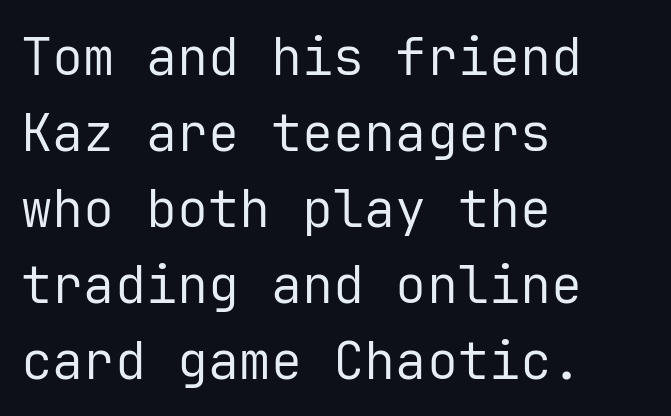
Q: Is the text bold? A: No.
Q: Is the text italic (slanted)? A: No, it is upright.
Q: Is the typeface a serif or a sans-serif typeface? A: Sans-serif.
Q: Is the text underlined? A: No.
Q: How is the paragraph aligned? A: Left-aligned.
Q: Is the spacing between letters normal or unusually wide? A: Normal.
Q: Is the spacing between lines tight, normal or loose? A: Normal.
Q: Width (condensed, normal, or wide)? A: Normal.
Q: Stroke contrast? A: Low.
Q: x-height? A: Medium.
Q: Monospaced? A: Yes.
